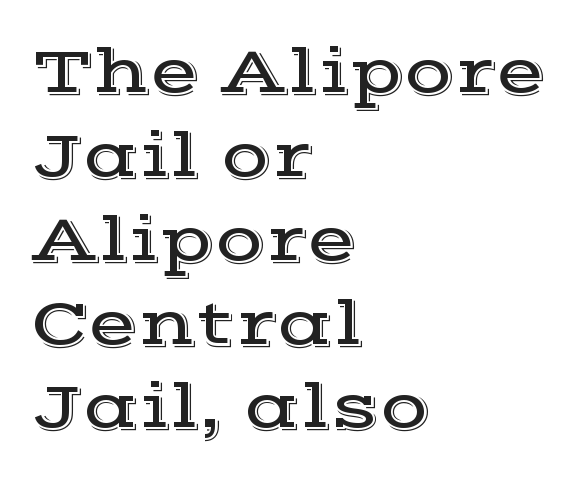
Caption: multi-line text, flush left, ragged right. Quick note: interline space is typical. Decoration check: the copy has no underline. Letterform terminals end in serifs throughout the passage. You could call the tracking neutral — neither tight nor loose.
